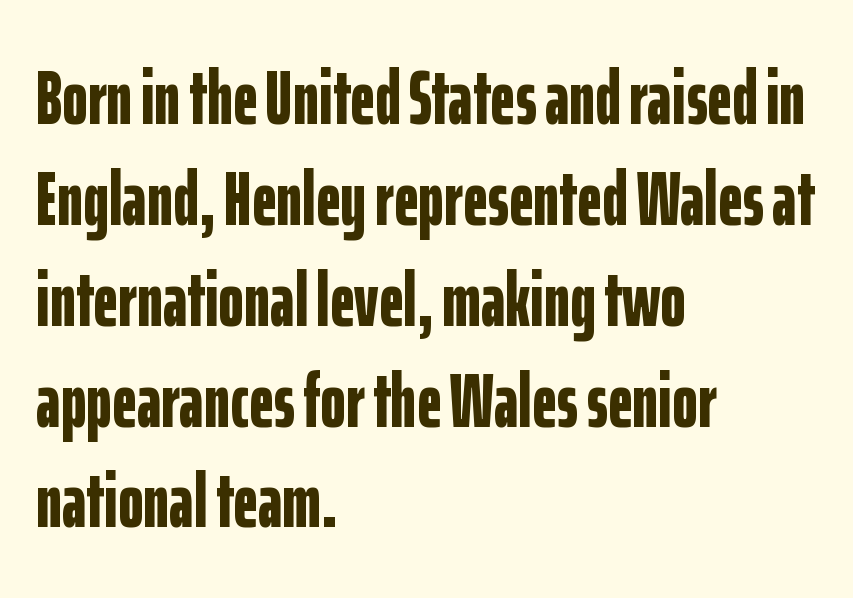
The image shows 77 px bold, condensed sans-serif type, upright; set left-aligned, normal line spacing (1.31x), normal letter spacing, not underlined; low stroke contrast and a medium x-height.
